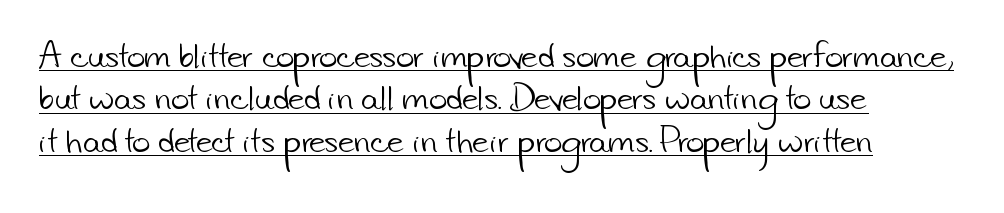
The image shows 31 px light sans-serif type; set left-aligned, normal line spacing (1.37x), normal letter spacing, underlined; low stroke contrast and a small x-height.
